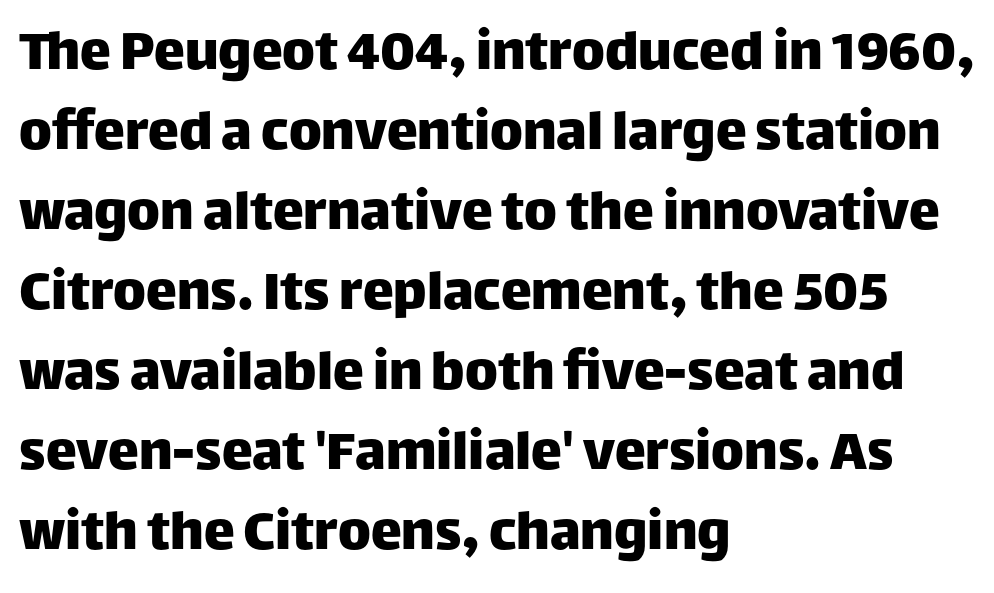
The image shows 62 px sans-serif type, upright; set left-aligned, normal line spacing (1.29x), normal letter spacing, not underlined; low stroke contrast and a large x-height.
